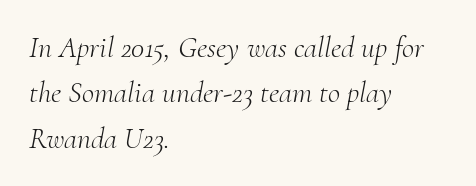
Only glyphs here, with clear space below each row. Observe the lean: these are italic letterforms. Honestly, the letter spacing is just normal — you wouldn't notice it. The lines are quadded left. Do the characters align in a grid? No, the font is proportional.
